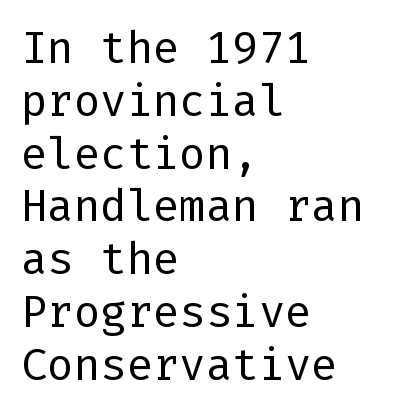
The image shows 44 px regular-weight sans-serif type, upright; set left-aligned, line spacing 1.2x, normal letter spacing, not underlined; low stroke contrast and a medium x-height.
